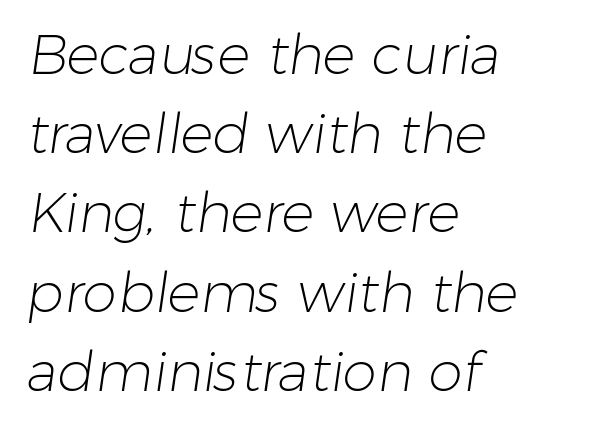
{"serif": "no", "bold": "no", "weight": "light", "width": "normal", "stroke_contrast": "low", "x_height": "medium", "monospaced": "no", "underline": "no", "align": "left", "line_spacing": "normal", "line_spacing_ratio": 1.44, "letter_spacing": "normal", "letter_spacing_em": 0.0, "glyph_px": 55}
